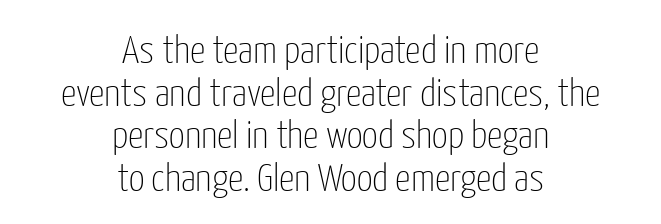
{"serif": "no", "italic": "no", "bold": "no", "weight": "thin", "width": "condensed", "stroke_contrast": "low", "x_height": "medium", "monospaced": "no", "underline": "no", "align": "center", "line_spacing": "tight", "line_spacing_ratio": 1.09, "letter_spacing": "normal", "letter_spacing_em": 0.0, "glyph_px": 39}
